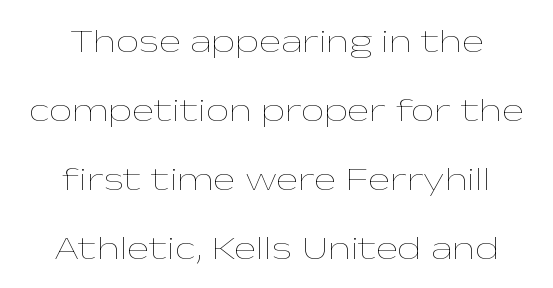
{"italic": "no", "bold": "no", "weight": "thin", "width": "wide", "stroke_contrast": "low", "x_height": "medium", "monospaced": "no", "underline": "no", "align": "center", "line_spacing": "loose", "line_spacing_ratio": 2.09, "letter_spacing": "normal", "letter_spacing_em": 0.0, "glyph_px": 33}
